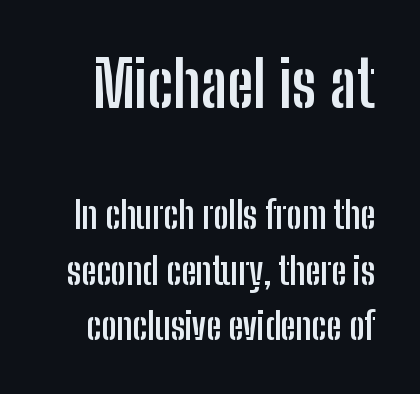
{"serif": "no", "italic": "no", "bold": "yes", "weight": "semibold", "width": "condensed", "stroke_contrast": "low", "x_height": "medium", "monospaced": "no", "underline": "no", "line_spacing": "normal", "line_spacing_ratio": 1.5, "letter_spacing": "normal", "letter_spacing_em": 0.0, "larger_block": "first", "size_ratio": 1.73, "glyph_px": 64}
